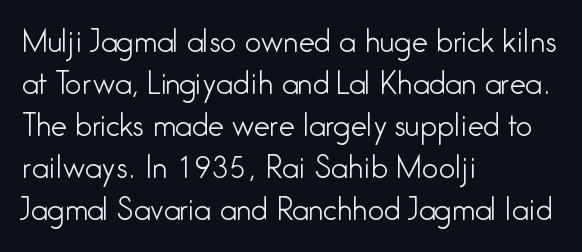
Q: Is the text bold? A: No.
Q: Is the text italic (slanted)? A: No, it is upright.
Q: Is the typeface a serif or a sans-serif typeface? A: Sans-serif.
Q: Is the text underlined? A: No.
Q: How is the paragraph aligned? A: Left-aligned.
Q: Is the spacing between letters normal or unusually wide? A: Normal.
Q: Is the spacing between lines tight, normal or loose? A: Normal.
Q: Width (condensed, normal, or wide)? A: Condensed.
Q: Stroke contrast? A: Low.
Q: x-height? A: Medium.
Q: Monospaced? A: No.
